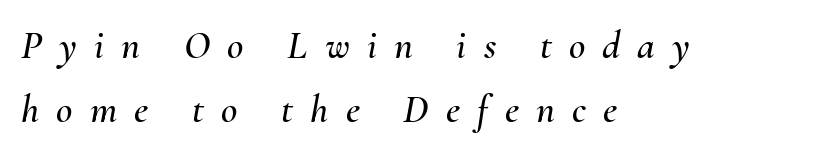
The image shows 40 px text type, italic (leaning right); set left-aligned, normal line spacing (1.59x), unusually wide letter spacing (+0.43 em), not underlined; medium stroke contrast and a small x-height.
